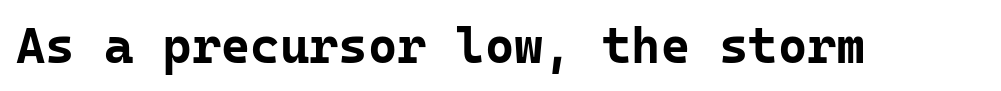
The image shows 50 px bold sans-serif type, upright, monospaced; set normal letter spacing, not underlined; low stroke contrast and a medium x-height.
